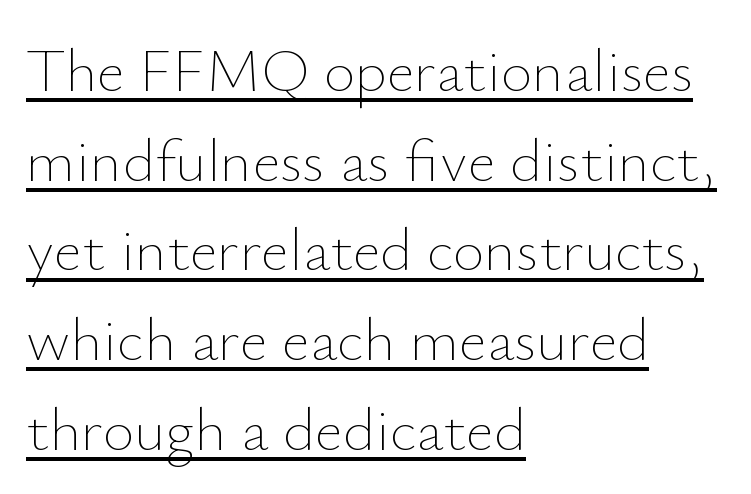
The specimen includes a rule beneath the text block's lines. Weight: in the light-to-regular range. Honestly, the letter spacing is just normal — you wouldn't notice it. Looks like regular typesetting: each glyph gets only the width it needs. These lines sit exactly where default settings would place them. This sample uses an upright cut, with every glyph sitting square on the baseline.
